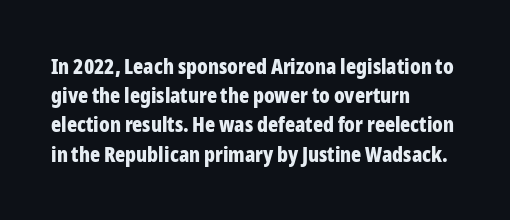
Q: Is the text bold? A: Yes.
Q: Is the text italic (slanted)? A: No, it is upright.
Q: Is the text underlined? A: No.
Q: How is the paragraph aligned? A: Left-aligned.
Q: Is the spacing between letters normal or unusually wide? A: Normal.
Q: Is the spacing between lines tight, normal or loose? A: Normal.
